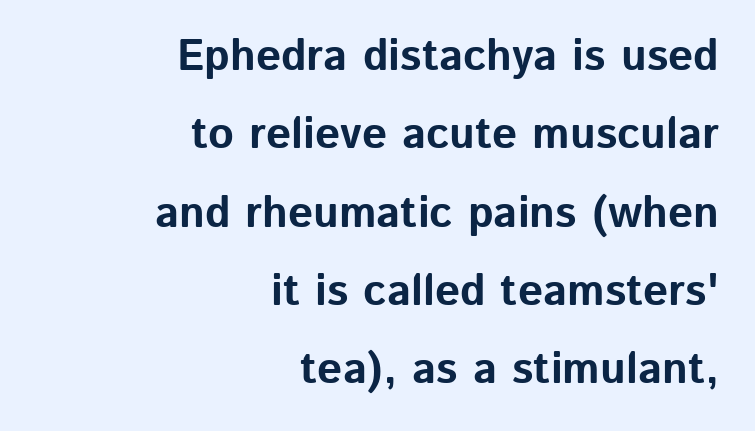
Q: Is the text bold? A: Yes.
Q: Is the text italic (slanted)? A: No, it is upright.
Q: Is the typeface a serif or a sans-serif typeface? A: Sans-serif.
Q: Is the text underlined? A: No.
Q: How is the paragraph aligned? A: Right-aligned.
Q: Is the spacing between letters normal or unusually wide? A: Normal.
Q: Width (condensed, normal, or wide)? A: Normal.
Q: Stroke contrast? A: Low.
Q: x-height? A: Medium.
Q: Monospaced? A: No.
